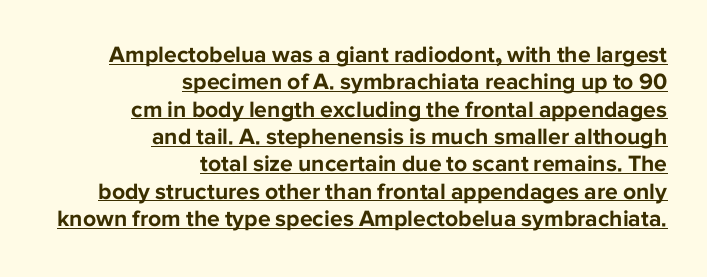
Summary of weight: heavy, a full bold. The rendering anchors every line to the right-hand side. This is underlined copy, the kind a proofreader might mark for attention. These lines were composed using upright roman letters. Spacing between characters is what you'd get straight out of the box.
